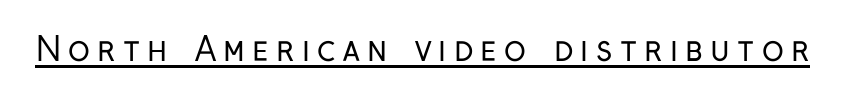
The image shows 33 px regular-weight, condensed sans-serif type, upright; set unusually wide letter spacing (+0.22 em), underlined; low stroke contrast and a medium x-height.
